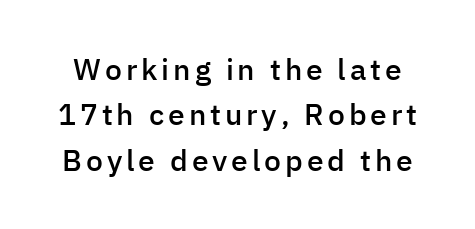
{"serif": "no", "italic": "no", "bold": "semi", "weight": "semibold", "width": "normal", "stroke_contrast": "low", "x_height": "medium", "monospaced": "no", "underline": "no", "line_spacing": "normal", "line_spacing_ratio": 1.51, "glyph_px": 30}
